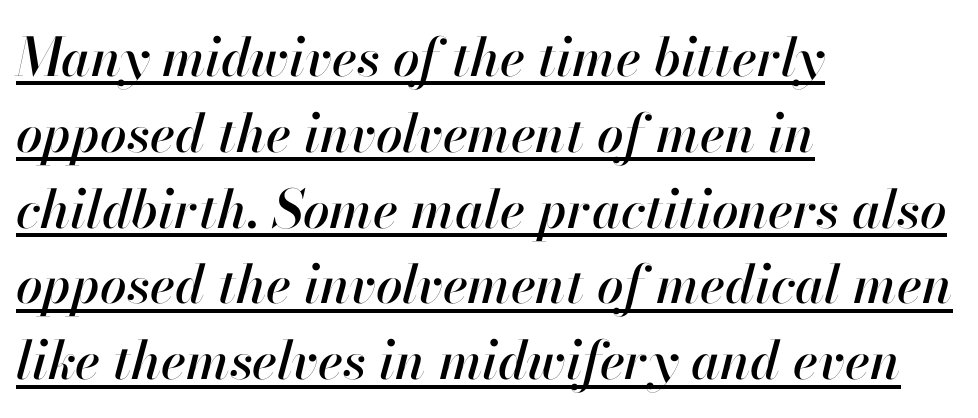
The image shows 53 px text type, italic (leaning right); set left-aligned, normal line spacing (1.43x), normal letter spacing, underlined; high stroke contrast and a small x-height.
